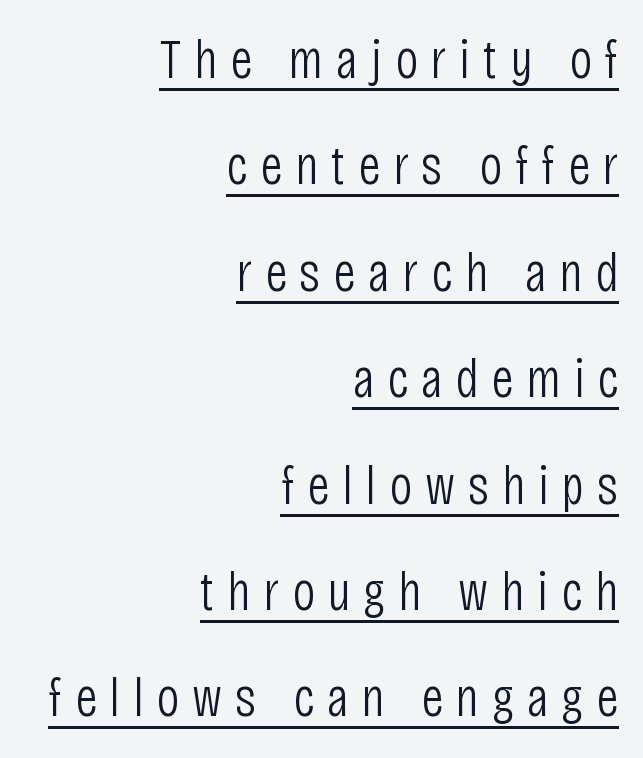
Underline: present. Style check: upright. Reading down the block, your eye finds every line finishing at a fixed right position. Spacing verdict: proportional, widths tailored to each character. Nothing heavy about these letters — not bold at all.
